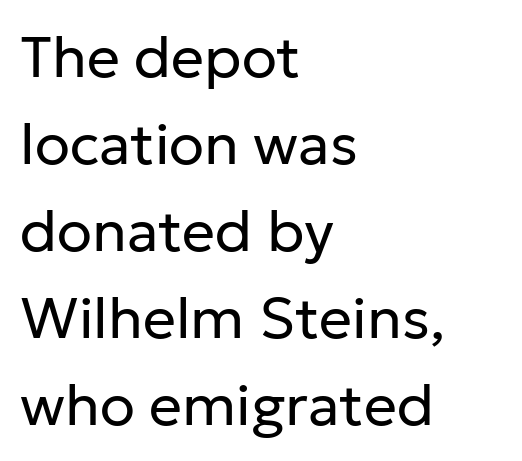
Q: Is the text bold? A: No.
Q: Is the text italic (slanted)? A: No, it is upright.
Q: Is the typeface a serif or a sans-serif typeface? A: Sans-serif.
Q: Is the text underlined? A: No.
Q: How is the paragraph aligned? A: Left-aligned.
Q: Is the spacing between letters normal or unusually wide? A: Normal.
Q: Is the spacing between lines tight, normal or loose? A: Normal.
Q: Width (condensed, normal, or wide)? A: Normal.
Q: Stroke contrast? A: Low.
Q: x-height? A: Medium.
Q: Monospaced? A: No.
